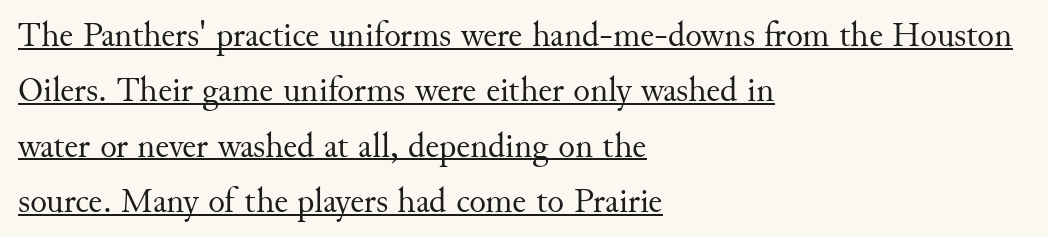
Q: Is the text bold? A: No.
Q: Is the text italic (slanted)? A: No, it is upright.
Q: Is the typeface a serif or a sans-serif typeface? A: Serif.
Q: Is the text underlined? A: Yes.
Q: How is the paragraph aligned? A: Left-aligned.
Q: Is the spacing between letters normal or unusually wide? A: Normal.
Q: Is the spacing between lines tight, normal or loose? A: Normal.
Q: Width (condensed, normal, or wide)? A: Normal.
Q: Stroke contrast? A: Medium.
Q: x-height? A: Small.
Q: Monospaced? A: No.
